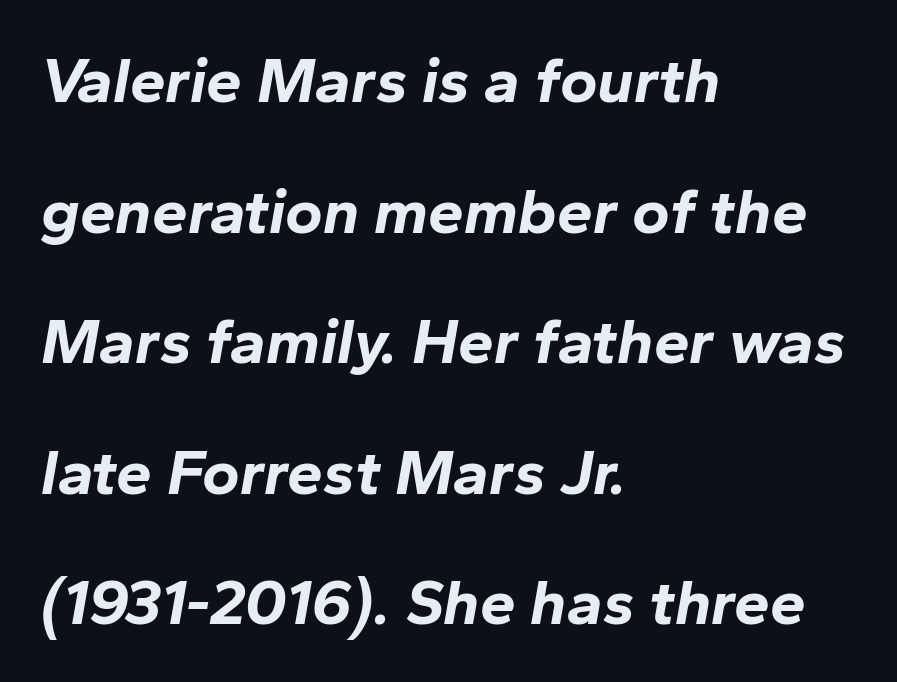
The image shows 64 px bold type, italic (leaning right); set left-aligned, loose line spacing (2.04x), normal letter spacing, not underlined; low stroke contrast and a medium x-height.
